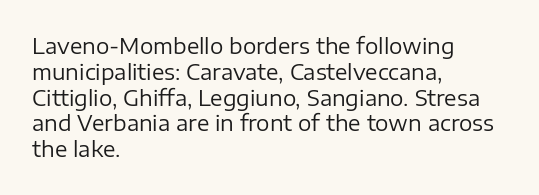
The image shows 21 px text type, upright; set left-aligned, line spacing 1.23x, normal letter spacing, not underlined.
